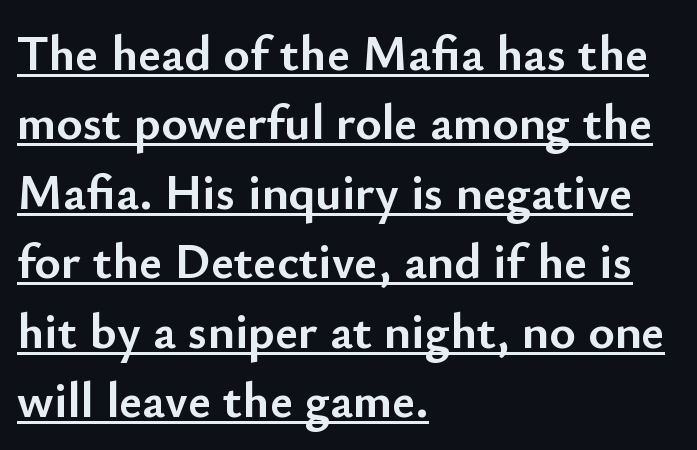
This rendering features underlined lettering. What kind of face is this? One without serifs — a sans. How are the letters spaced? Ordinarily, with no added tracking. Proportional: the letters do not fall into vertical columns. Weight: bold. A typesetter would call this leading conventional body-copy spacing.
